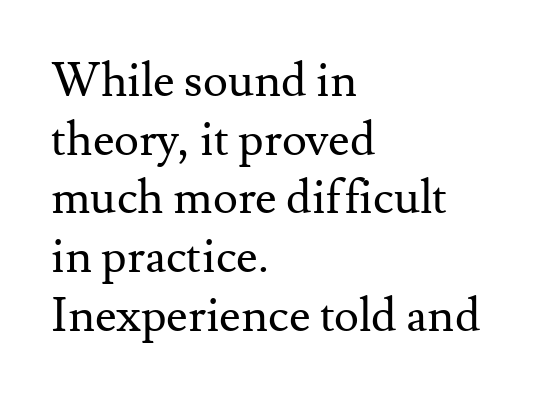
The image shows 47 px regular-weight serif type, upright; set left-aligned, normal line spacing (1.25x), normal letter spacing, not underlined; medium stroke contrast and a small x-height.
